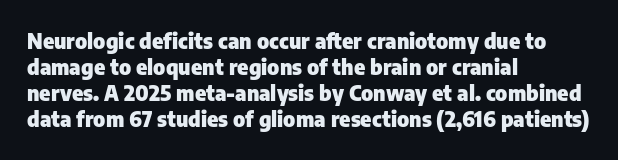
{"italic": "no", "bold": "yes", "underline": "no", "align": "left", "line_spacing_ratio": 1.24, "letter_spacing": "normal", "letter_spacing_em": 0.0, "glyph_px": 21}
